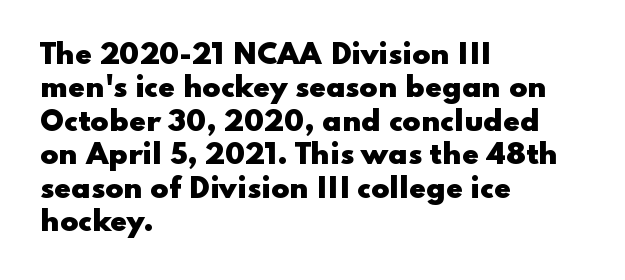
{"italic": "no", "bold": "yes", "underline": "no", "align": "left", "line_spacing_ratio": 1.24, "letter_spacing": "normal", "letter_spacing_em": 0.0, "glyph_px": 27}
